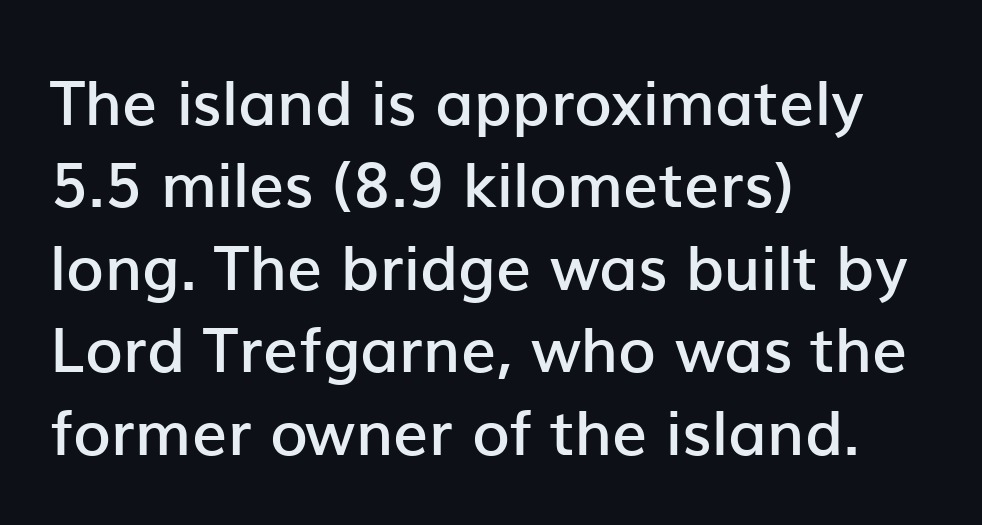
All the whitespace from short lines collects on the right. This block has exactly the height ordinary leading produces. Here the designer chose a conventional face with non-uniform glyph widths. In terms of posture, this sample is upright. Look at the stroke-to-counter ratio: somewhat heavy, a semibold. The line texture is even and compact thanks to regular tracking.
